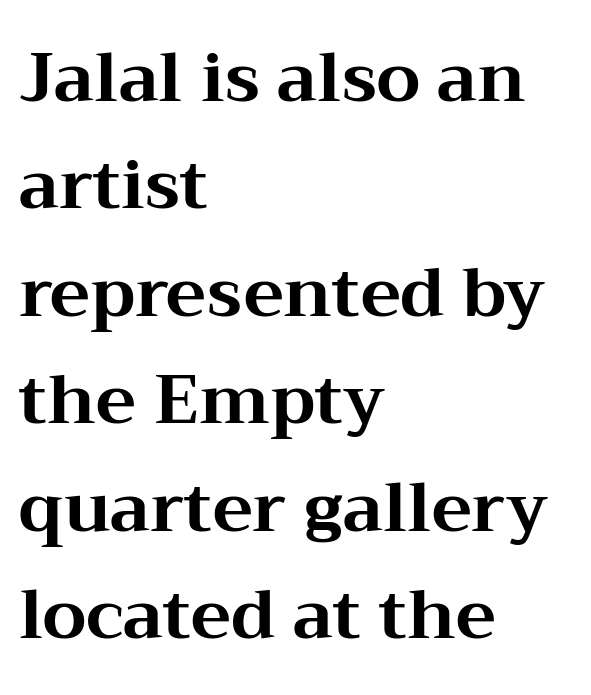
{"serif": "yes", "italic": "no", "bold": "yes", "weight": "bold", "width": "wide", "stroke_contrast": "medium", "x_height": "medium", "monospaced": "no", "underline": "no", "align": "left", "line_spacing": "normal", "line_spacing_ratio": 1.58, "letter_spacing": "normal", "letter_spacing_em": 0.0, "glyph_px": 68}
